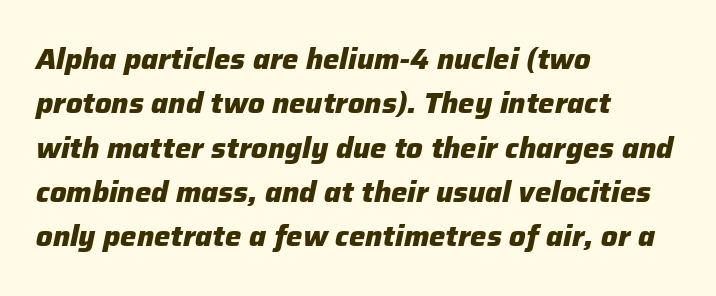
{"italic": "yes", "lean": "right", "slant_degrees": 12, "bold": "yes", "weight": "heavy", "width": "normal", "stroke_contrast": "low", "x_height": "medium", "monospaced": "no", "underline": "no", "align": "left", "line_spacing": "normal", "line_spacing_ratio": 1.53, "letter_spacing": "normal", "letter_spacing_em": 0.0, "glyph_px": 29}
